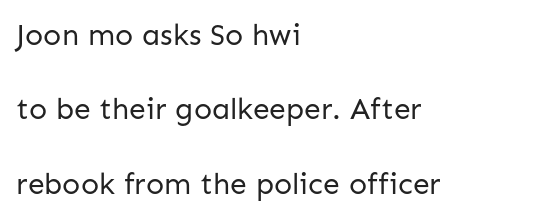
The image shows 30 px regular-weight sans-serif type, upright; set left-aligned, loose line spacing (2.48x), normal letter spacing, not underlined; low stroke contrast and a medium x-height.
